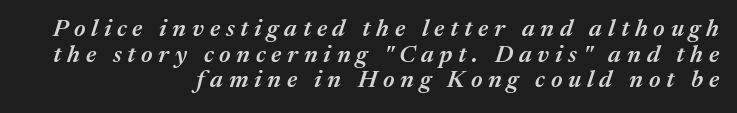
The space directly below the letters is spotless. Would a proofreader flag this as italicized? Yes. The letters are semibold — heavier than regular but short of a full bold. Letter spacing: wide.
